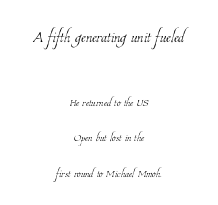
{"bold": "no", "underline": "no", "align": "center", "line_spacing": "loose", "line_spacing_ratio": 2.37, "letter_spacing": "normal", "letter_spacing_em": 0.0, "larger_block": "first", "size_ratio": 1.47, "glyph_px": 22}
